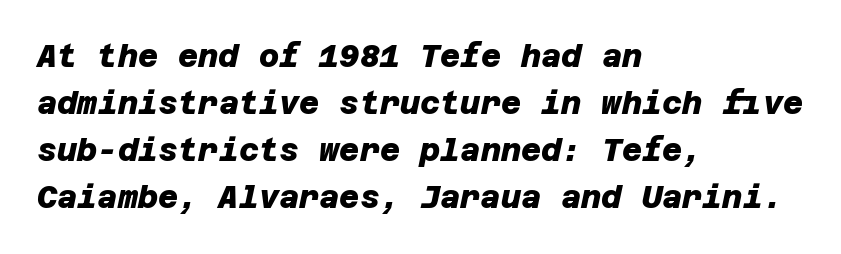
The face used here has the dense, thick strokes of a bold. The rows are spaced the way most documents space them. The passage shown is not underscored anywhere. The line texture is even and compact thanks to regular tracking. Leftover space on each line is placed entirely after the last word.
